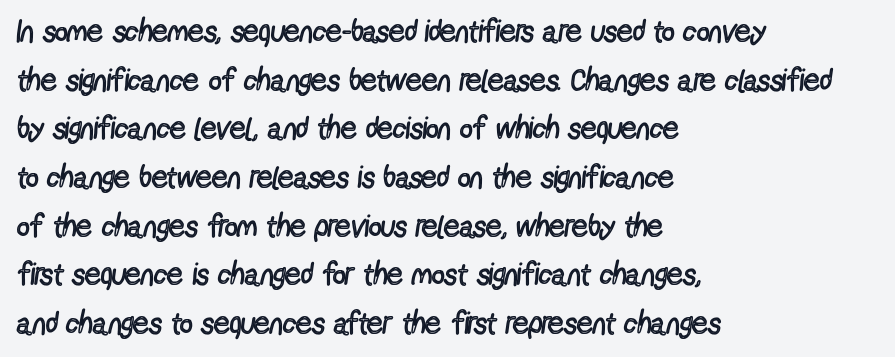
{"serif": "no", "bold": "no", "weight": "regular", "width": "condensed", "x_height": "medium", "monospaced": "no", "underline": "no", "align": "left", "line_spacing": "normal", "line_spacing_ratio": 1.57, "letter_spacing": "normal", "letter_spacing_em": 0.0, "glyph_px": 31}
